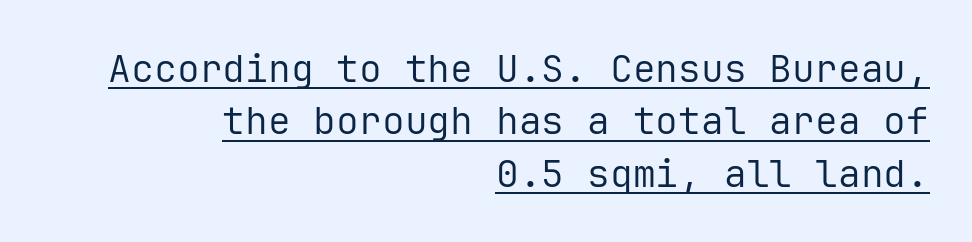
Q: Is the text bold? A: No.
Q: Is the text italic (slanted)? A: No, it is upright.
Q: Is the typeface a serif or a sans-serif typeface? A: Sans-serif.
Q: Is the text underlined? A: Yes.
Q: How is the paragraph aligned? A: Right-aligned.
Q: Is the spacing between letters normal or unusually wide? A: Normal.
Q: Is the spacing between lines tight, normal or loose? A: Normal.
Q: Width (condensed, normal, or wide)? A: Normal.
Q: Stroke contrast? A: Low.
Q: x-height? A: Medium.
Q: Monospaced? A: Yes.
